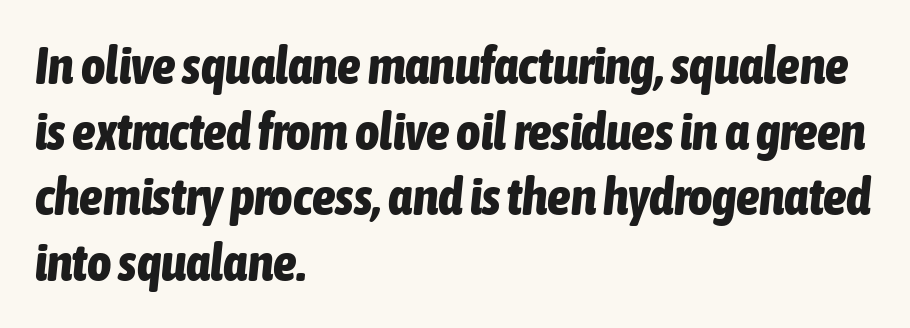
{"italic": "yes", "lean": "right", "slant_degrees": 6, "bold": "yes", "weight": "bold", "width": "condensed", "stroke_contrast": "low", "x_height": "medium", "monospaced": "no", "underline": "no", "align": "left", "line_spacing": "normal", "line_spacing_ratio": 1.26, "letter_spacing": "normal", "letter_spacing_em": 0.0, "glyph_px": 52}
